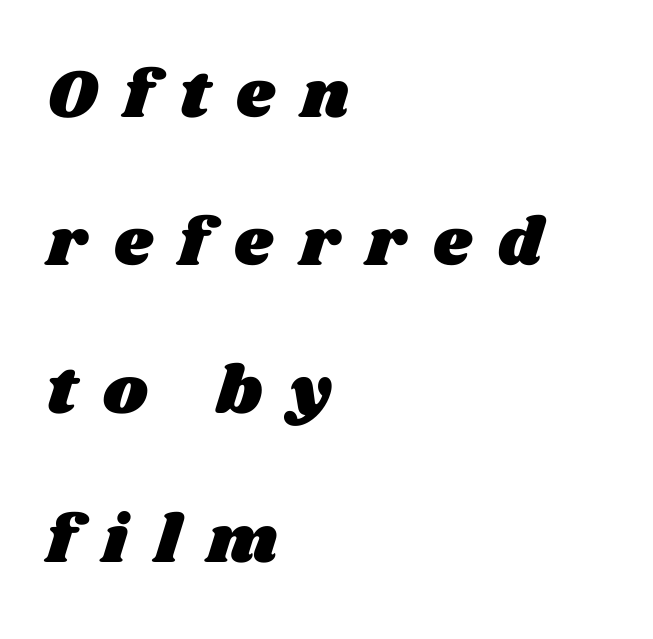
Q: Is the text underlined? A: No.
Q: How is the paragraph aligned? A: Left-aligned.
Q: Is the spacing between letters normal or unusually wide? A: Unusually wide.
Q: Is the spacing between lines tight, normal or loose? A: Loose.
Q: Width (condensed, normal, or wide)? A: Wide.
Q: Stroke contrast? A: Medium.
Q: x-height? A: Large.
Q: Monospaced? A: No.
